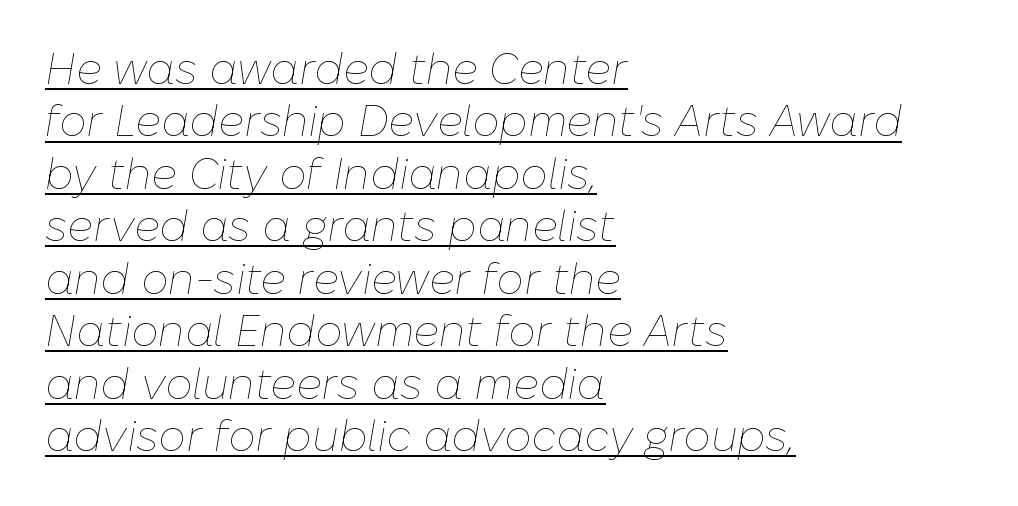
Slant detected: the letters are inclined. The strokes carry an ordinary text weight at most. The passage shown is typed in a proportional face where columns would drift. The passage shown has conventional tracking throughout. The rag falls on the right side of this text block.
